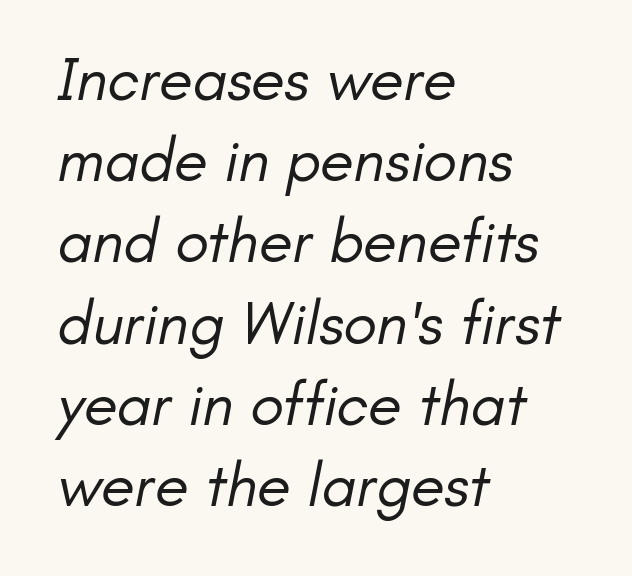
The image shows 62 px regular-weight sans-serif type; set left-aligned, normal line spacing (1.31x), normal letter spacing, not underlined; low stroke contrast and a small x-height.
